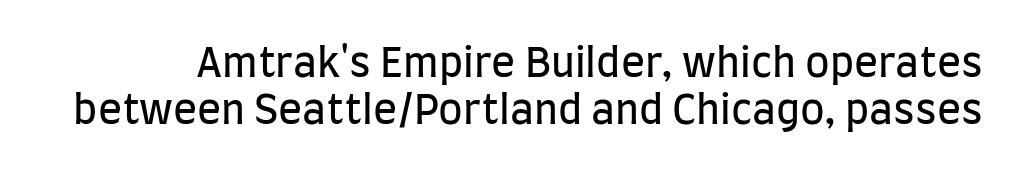
Q: Is the text bold? A: No.
Q: Is the text italic (slanted)? A: No, it is upright.
Q: Is the typeface a serif or a sans-serif typeface? A: Sans-serif.
Q: Is the text underlined? A: No.
Q: Is the spacing between letters normal or unusually wide? A: Normal.
Q: Width (condensed, normal, or wide)? A: Condensed.
Q: Stroke contrast? A: Low.
Q: x-height? A: Large.
Q: Monospaced? A: No.
